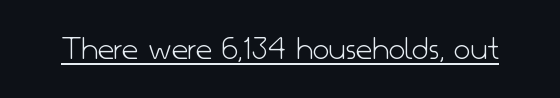
Caption: face not bold, strokes unweighted. Varying glyph widths throughout — classic text-font behaviour. This sample uses an upright cut, with every glyph sitting square on the baseline. These lines keep a tight, regular rhythm from letter to letter.
